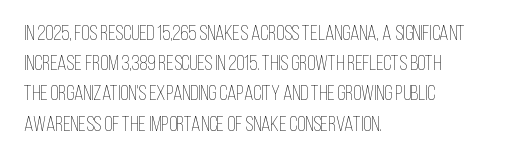
The image shows 21 px text type, upright; set left-aligned, normal line spacing (1.44x), normal letter spacing, not underlined.
